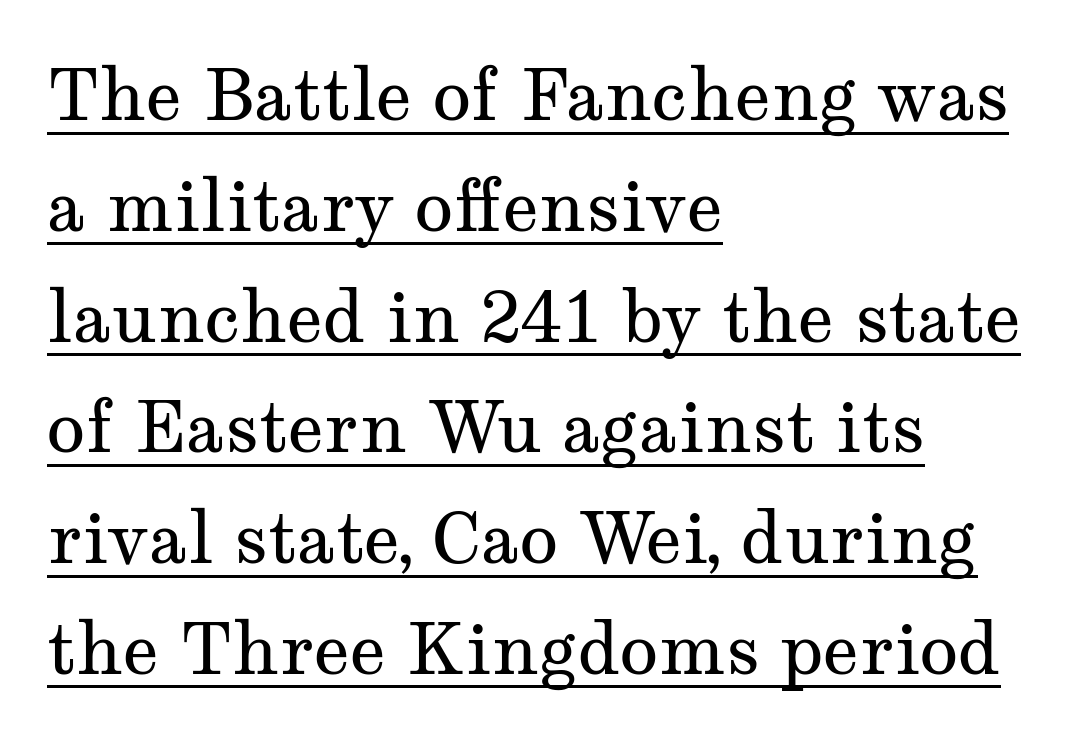
{"serif": "yes", "italic": "no", "bold": "no", "weight": "regular", "width": "wide", "stroke_contrast": "medium", "x_height": "medium", "monospaced": "no", "underline": "yes", "align": "left", "line_spacing": "normal", "line_spacing_ratio": 1.56, "letter_spacing": "normal", "letter_spacing_em": 0.0, "glyph_px": 71}
